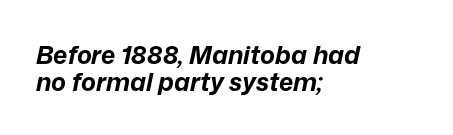
Q: Is the text bold? A: Yes.
Q: Is the text italic (slanted)? A: Yes, it leans right by about 12 degrees.
Q: Is the text underlined? A: No.
Q: How is the paragraph aligned? A: Left-aligned.
Q: Is the spacing between letters normal or unusually wide? A: Normal.
Q: Is the spacing between lines tight, normal or loose? A: Tight.
